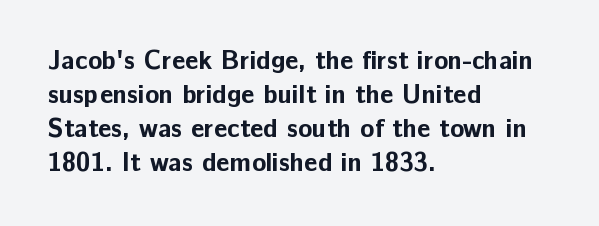
{"italic": "no", "bold": "yes", "underline": "no", "align": "left", "line_spacing": "normal", "line_spacing_ratio": 1.31, "letter_spacing": "normal", "letter_spacing_em": 0.0, "glyph_px": 26}
